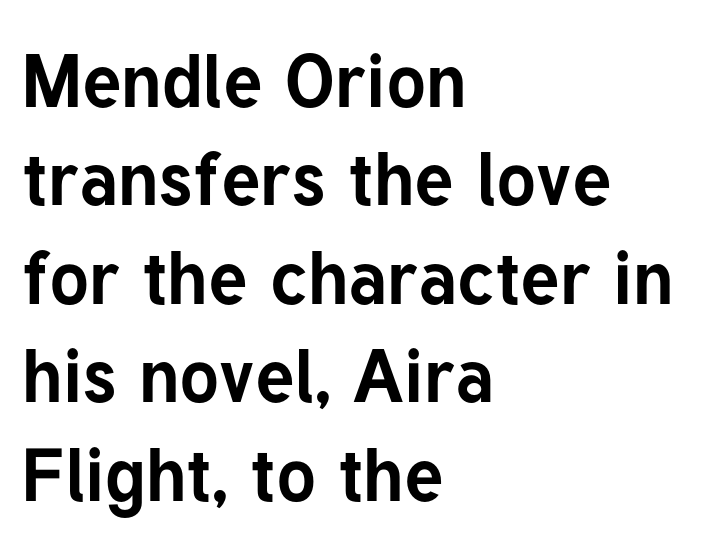
Typographically, this falls in the sans-serif category. You could not count columns in this text — the font is proportionally spaced. Teacher's note: observe the even left margin — that is flush-left alignment. Nobody touched the tracking dial on this one.
